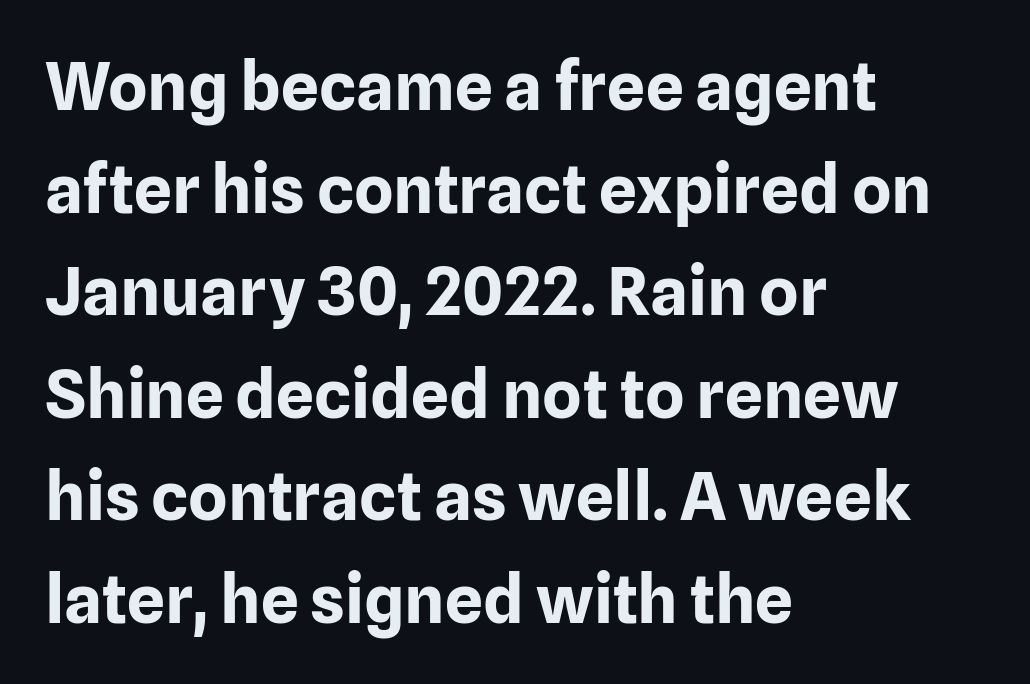
No italicization has been applied; the sample stays upright. The passage shown has conventional tracking throughout. Emphasis by weight is at full strength: bold. Rows of type keep a routine distance in the vertical direction. The letters advance in unequal steps, a hallmark of proportional type. Note: no serifs on the glyphs.
